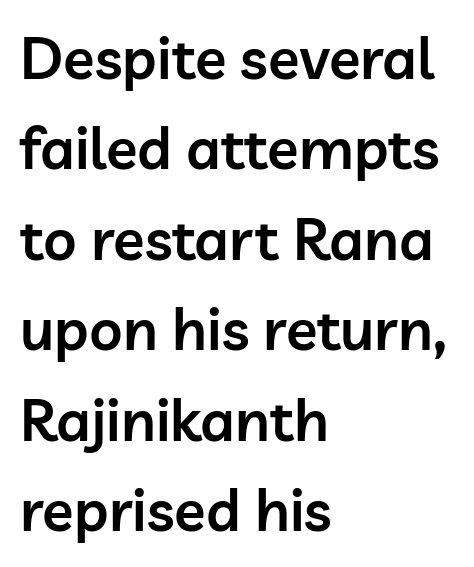
Q: Is the text bold? A: Semi-bold.
Q: Is the text italic (slanted)? A: No, it is upright.
Q: Is the typeface a serif or a sans-serif typeface? A: Sans-serif.
Q: Is the text underlined? A: No.
Q: How is the paragraph aligned? A: Left-aligned.
Q: Is the spacing between letters normal or unusually wide? A: Normal.
Q: Is the spacing between lines tight, normal or loose? A: Normal.
Q: Width (condensed, normal, or wide)? A: Normal.
Q: Stroke contrast? A: Low.
Q: x-height? A: Medium.
Q: Monospaced? A: No.
